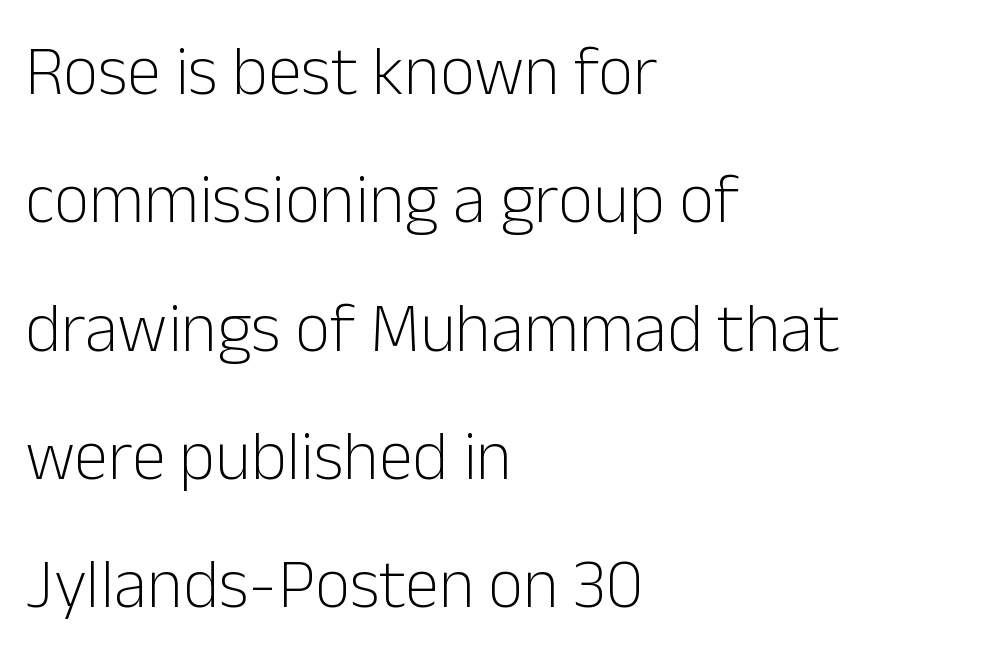
Descenders are the only things crossing below the line. The face looks like a standard text weight, possibly lighter. The lettering stays uniformly vertical, giving the passage a roman look. Words appear dense and cohesive because spacing is normal.
